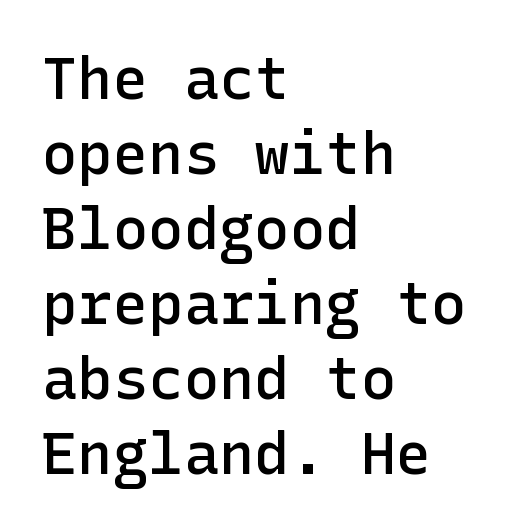
{"serif": "no", "italic": "no", "bold": "semi", "weight": "semibold", "width": "normal", "stroke_contrast": "low", "x_height": "medium", "underline": "no", "align": "left", "line_spacing": "normal", "line_spacing_ratio": 1.27, "letter_spacing": "normal", "letter_spacing_em": 0.0, "glyph_px": 59}
